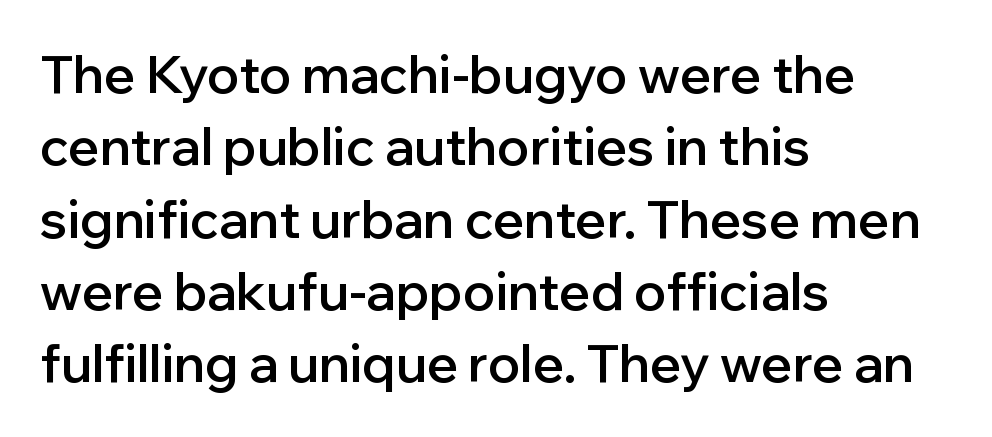
Q: Is the text bold? A: Semi-bold.
Q: Is the text italic (slanted)? A: No, it is upright.
Q: Is the typeface a serif or a sans-serif typeface? A: Sans-serif.
Q: Is the text underlined? A: No.
Q: How is the paragraph aligned? A: Left-aligned.
Q: Is the spacing between letters normal or unusually wide? A: Normal.
Q: Is the spacing between lines tight, normal or loose? A: Normal.
Q: Width (condensed, normal, or wide)? A: Normal.
Q: Stroke contrast? A: Low.
Q: x-height? A: Medium.
Q: Monospaced? A: No.
